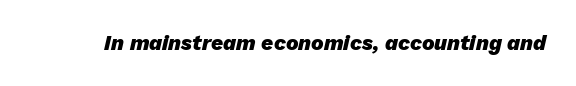
The image shows 21 px bold type, italic (leaning right); set normal letter spacing, not underlined.
